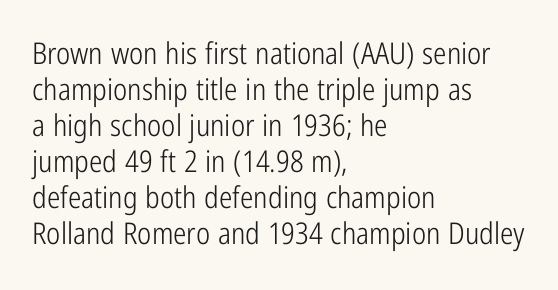
Q: Is the text bold? A: No.
Q: Is the text italic (slanted)? A: No, it is upright.
Q: Is the typeface a serif or a sans-serif typeface? A: Sans-serif.
Q: Is the text underlined? A: No.
Q: How is the paragraph aligned? A: Left-aligned.
Q: Is the spacing between letters normal or unusually wide? A: Normal.
Q: Width (condensed, normal, or wide)? A: Condensed.
Q: Stroke contrast? A: Low.
Q: x-height? A: Medium.
Q: Monospaced? A: No.
